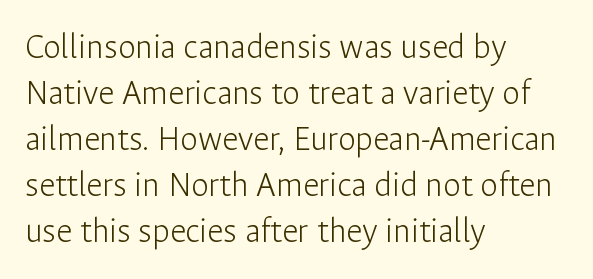
No word sits above an underline. Is there much room between lines? A standard amount, neither cramped nor airy. There is no visible air inserted between adjacent glyphs. Each letter's strokes conclude bluntly, with no projecting serifs. The setting favours the left margin, as ordinary paragraphs usually do. These lines were composed using upright roman letters.
